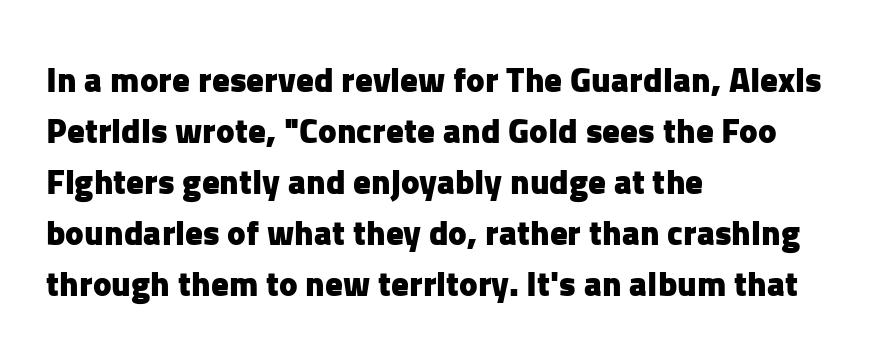
{"serif": "no", "italic": "no", "bold": "yes", "weight": "heavy", "width": "normal", "stroke_contrast": "low", "x_height": "medium", "monospaced": "no", "underline": "no", "align": "left", "line_spacing": "normal", "line_spacing_ratio": 1.46, "letter_spacing": "normal", "letter_spacing_em": 0.0, "glyph_px": 35}
